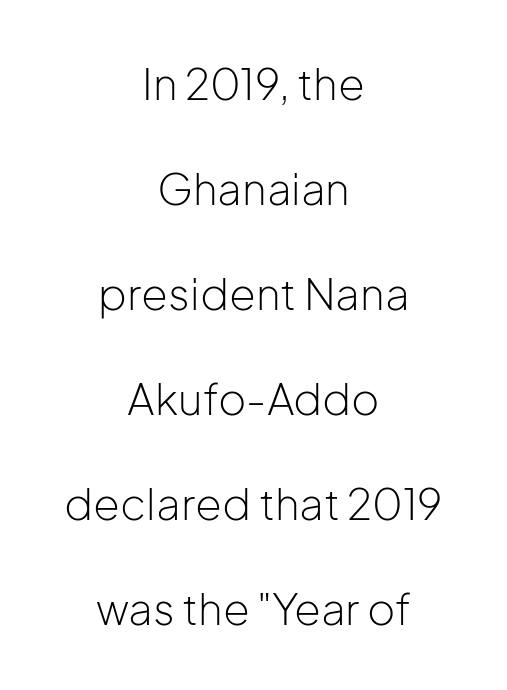
Q: Is the text bold? A: No.
Q: Is the text italic (slanted)? A: No, it is upright.
Q: Is the typeface a serif or a sans-serif typeface? A: Sans-serif.
Q: Is the text underlined? A: No.
Q: How is the paragraph aligned? A: Centered.
Q: Is the spacing between letters normal or unusually wide? A: Normal.
Q: Is the spacing between lines tight, normal or loose? A: Loose.
Q: Width (condensed, normal, or wide)? A: Normal.
Q: Stroke contrast? A: Low.
Q: x-height? A: Medium.
Q: Monospaced? A: No.
